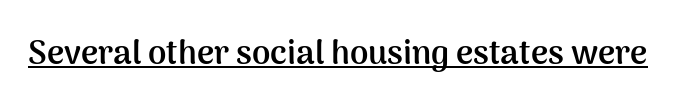
This sample carries an underscore along the baseline area. The lettering holds an erect, upright posture throughout. Nope, no serifs anywhere on these letters. This sample has the flowing, uneven cadence of proportional lettering. Tracking value appears to be zero — textbook default spacing. Summary of weight: heavy, a full bold.
